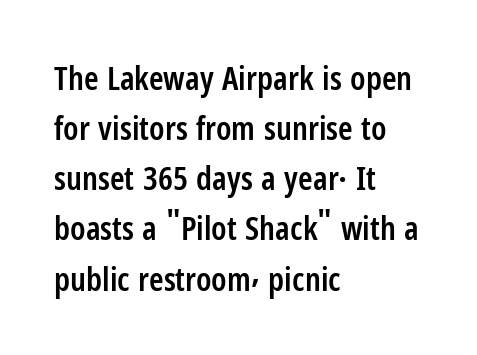
The image shows 33 px semibold, condensed sans-serif type, upright; set left-aligned, normal line spacing (1.52x), normal letter spacing, not underlined; low stroke contrast and a medium x-height.
